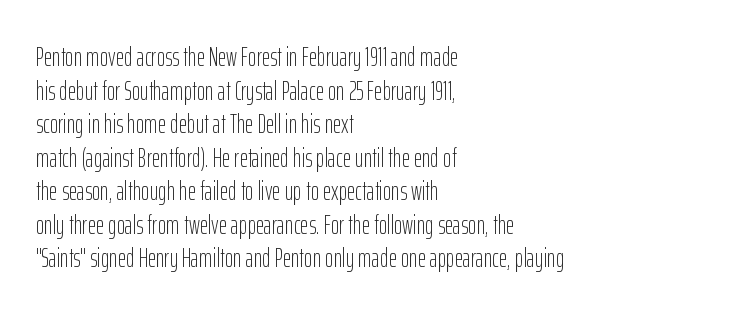
{"italic": "no", "bold": "no", "underline": "no", "align": "left", "line_spacing": "normal", "line_spacing_ratio": 1.29, "letter_spacing": "normal", "letter_spacing_em": 0.0, "glyph_px": 26}
